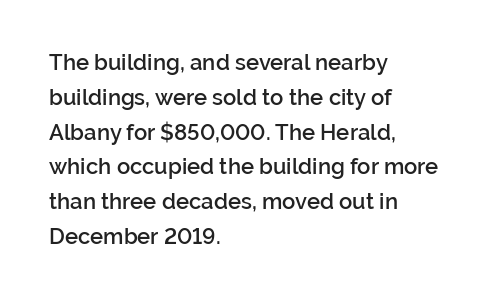
Firm but not heavy-handed strokes: this text is semibold. The specimen omits any rule beneath the text block's lines. Ordinary non-slanted type is in use. Each new line begins a customary step beneath the previous one. The line texture is even and compact thanks to regular tracking.
